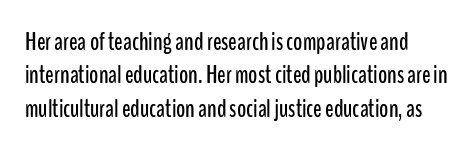
The letters sit at their default tracking, neither squeezed nor spread. Does the leading feel generous? No, just average. This rendering features lettering with no underline. Italic: no, the glyphs are upright roman.
